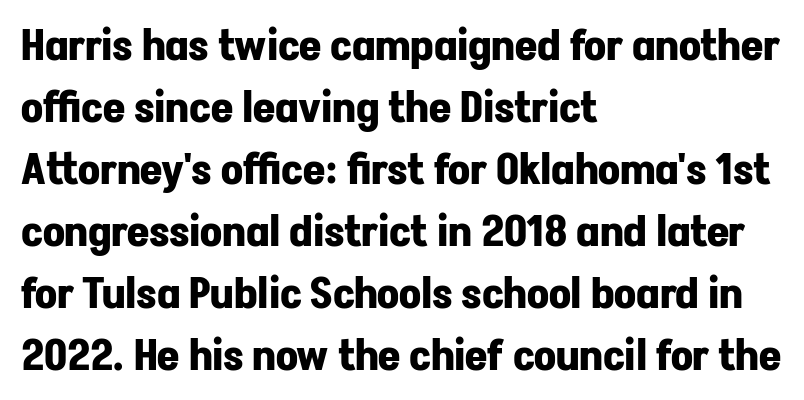
The image shows 43 px bold sans-serif type, upright; set left-aligned, normal line spacing (1.44x), normal letter spacing, not underlined; low stroke contrast and a medium x-height.
